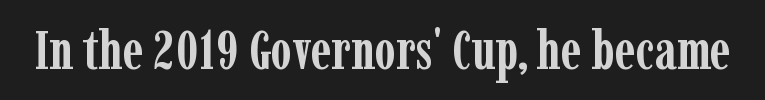
A typesetter would call this proportional, since set widths differ per character. The letters sit at their default tracking, neither squeezed nor spread. No italicization has been applied; the sample stays upright. Are there feet on the stems? There are — it's a serif. On the weight axis this lands at bold, roughly 700. Beneath every word, the page is bare.
